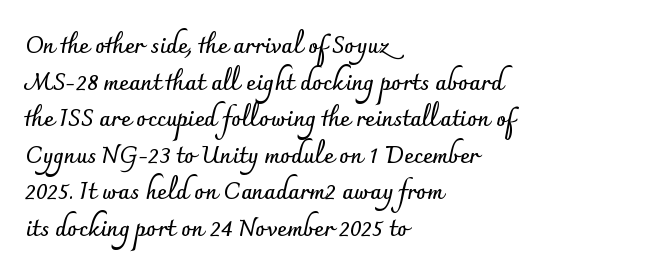
Visually the block forms a straight wall on the left and a jagged coastline on the right. The letters are bold, with thick, heavy strokes. The gap between lines stays unmarked. This sample keeps an unexceptional amount of space between lines. The horizontal fit of the characters is conventional and even.
